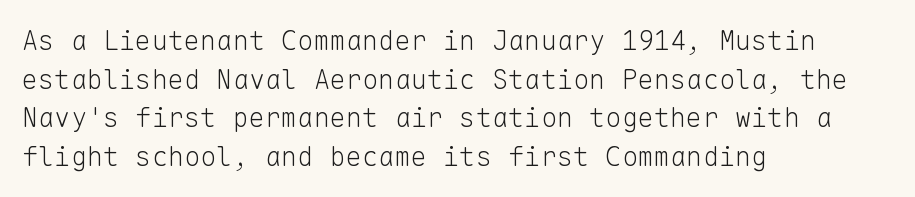
Q: Is the text bold? A: No.
Q: Is the text italic (slanted)? A: No, it is upright.
Q: Is the text underlined? A: No.
Q: How is the paragraph aligned? A: Left-aligned.
Q: Is the spacing between letters normal or unusually wide? A: Normal.
Q: Is the spacing between lines tight, normal or loose? A: Normal.
